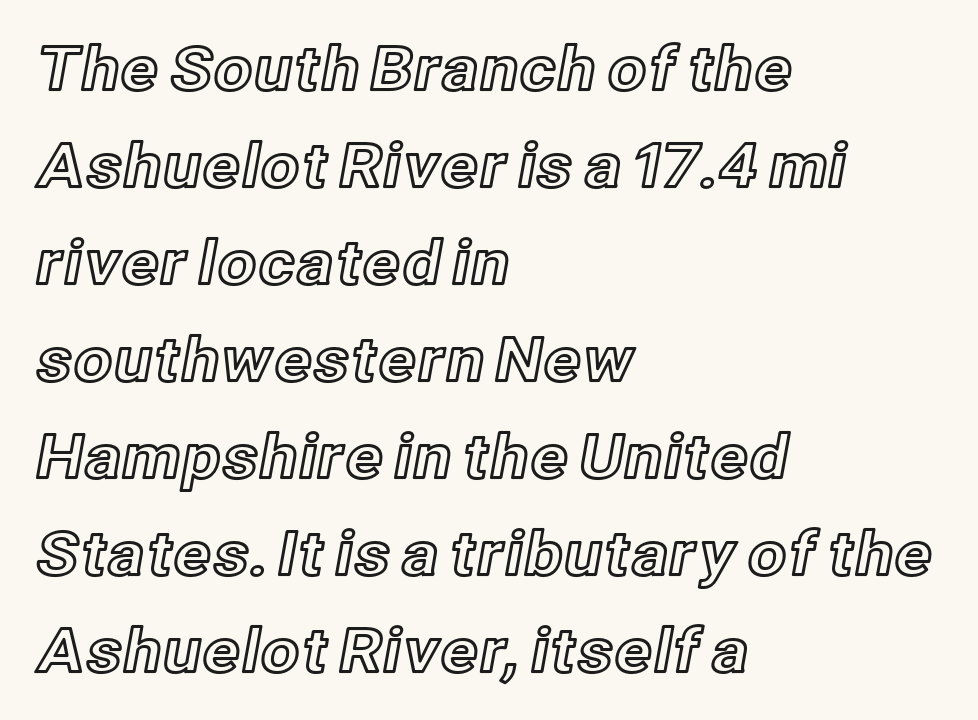
{"width": "normal", "x_height": "medium", "monospaced": "no", "underline": "no", "align": "left", "line_spacing": "normal", "line_spacing_ratio": 1.59, "letter_spacing": "normal", "letter_spacing_em": 0.0, "glyph_px": 61}
